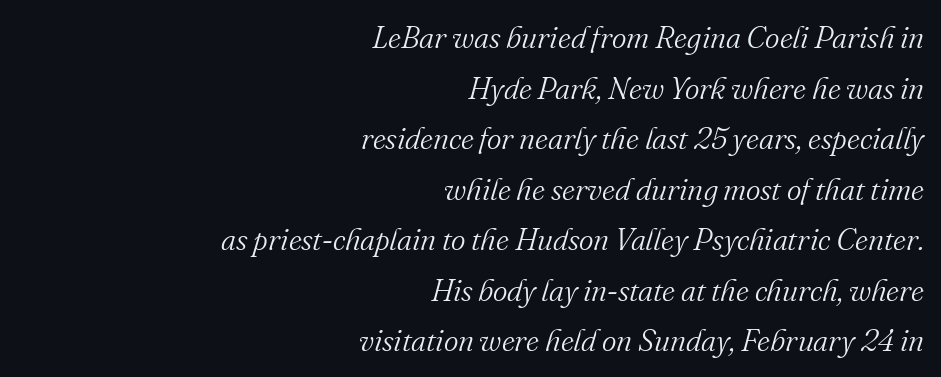
{"serif": "yes", "italic": "yes", "lean": "right", "slant_degrees": 16, "bold": "no", "weight": "light", "width": "normal", "stroke_contrast": "medium", "x_height": "small", "monospaced": "no", "underline": "no", "align": "right", "line_spacing": "normal", "line_spacing_ratio": 1.63, "letter_spacing": "normal", "letter_spacing_em": 0.0, "glyph_px": 31}
